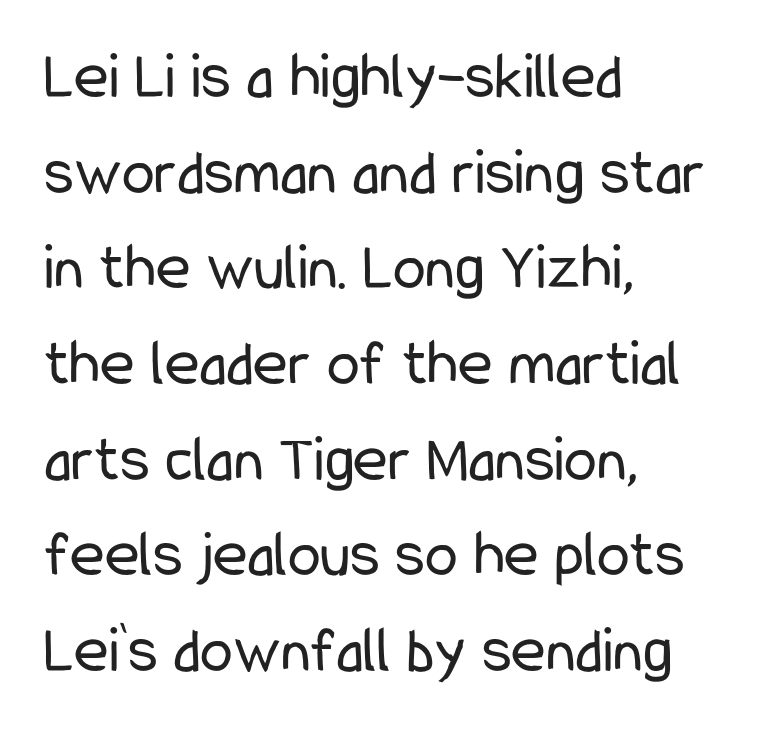
The image shows 66 px regular-weight, condensed sans-serif type, upright; set left-aligned, normal line spacing (1.45x), normal letter spacing, not underlined; low stroke contrast and a medium x-height.
